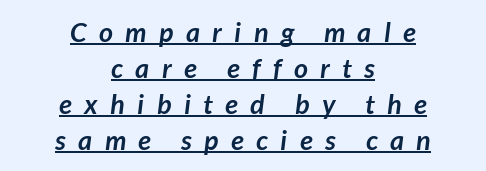
{"bold": "yes", "underline": "yes", "align": "center", "line_spacing": "normal", "line_spacing_ratio": 1.33, "letter_spacing": "wide", "letter_spacing_em": 0.46, "glyph_px": 27}
